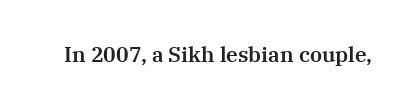
Every character sits straight up, as roman type does. The string is rendered with underlining switched off. Students, note that the glyphs here touch the page at normal intervals.
